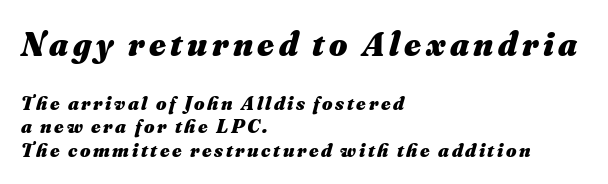
Q: Is the text bold? A: Yes.
Q: Is the text italic (slanted)? A: Yes, it leans right by about 16 degrees.
Q: Is the text underlined? A: No.
Q: How is the paragraph aligned? A: Left-aligned.
Q: Which block of text is set in a larger size, the first (top) or the second (bottom)? A: The first (top) one.
Q: Width (condensed, normal, or wide)? A: Normal.
Q: Stroke contrast? A: Medium.
Q: x-height? A: Small.
Q: Monospaced? A: No.
